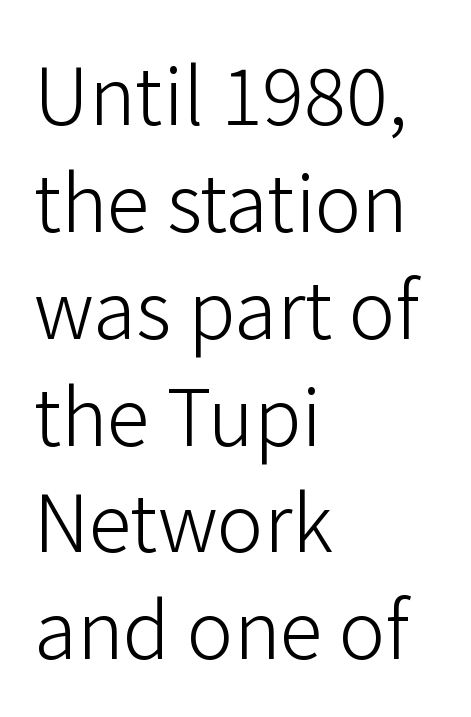
{"serif": "no", "italic": "no", "bold": "no", "weight": "light", "width": "normal", "stroke_contrast": "low", "x_height": "medium", "monospaced": "no", "underline": "no", "align": "left", "line_spacing": "normal", "line_spacing_ratio": 1.37, "letter_spacing": "normal", "letter_spacing_em": 0.0, "glyph_px": 78}
